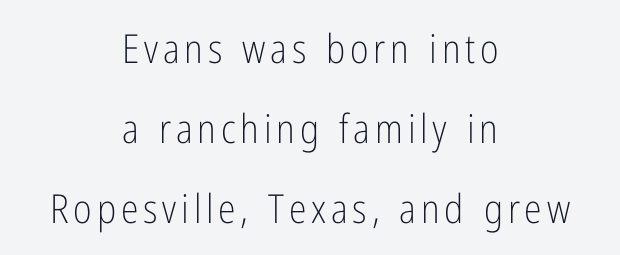
Q: Is the text bold? A: No.
Q: Is the text italic (slanted)? A: No, it is upright.
Q: Is the typeface a serif or a sans-serif typeface? A: Sans-serif.
Q: Is the text underlined? A: No.
Q: How is the paragraph aligned? A: Centered.
Q: Is the spacing between lines tight, normal or loose? A: Loose.
Q: Width (condensed, normal, or wide)? A: Condensed.
Q: Stroke contrast? A: Low.
Q: x-height? A: Medium.
Q: Monospaced? A: No.
